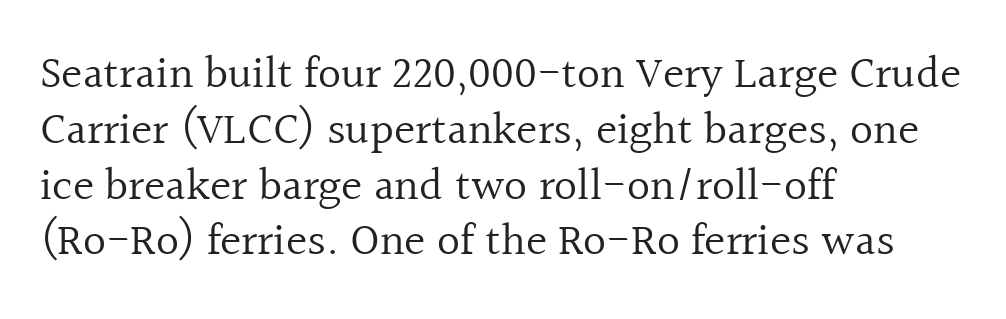
{"serif": "yes", "italic": "no", "bold": "no", "weight": "regular", "width": "normal", "x_height": "medium", "monospaced": "no", "underline": "no", "align": "left", "line_spacing_ratio": 1.24, "letter_spacing": "normal", "letter_spacing_em": 0.0, "glyph_px": 45}
